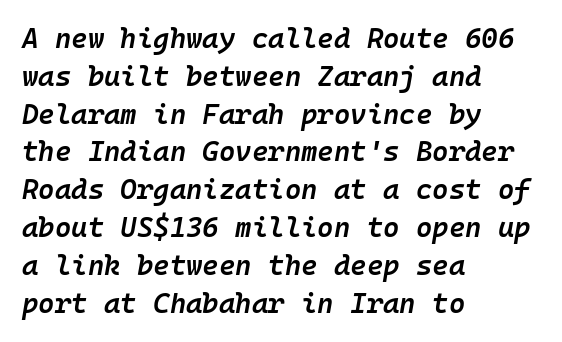
{"italic": "yes", "lean": "right", "slant_degrees": 10, "bold": "semi", "weight": "semibold", "width": "normal", "stroke_contrast": "low", "x_height": "medium", "monospaced": "yes", "underline": "no", "align": "left", "line_spacing": "normal", "line_spacing_ratio": 1.35, "letter_spacing": "normal", "letter_spacing_em": 0.0, "glyph_px": 28}
